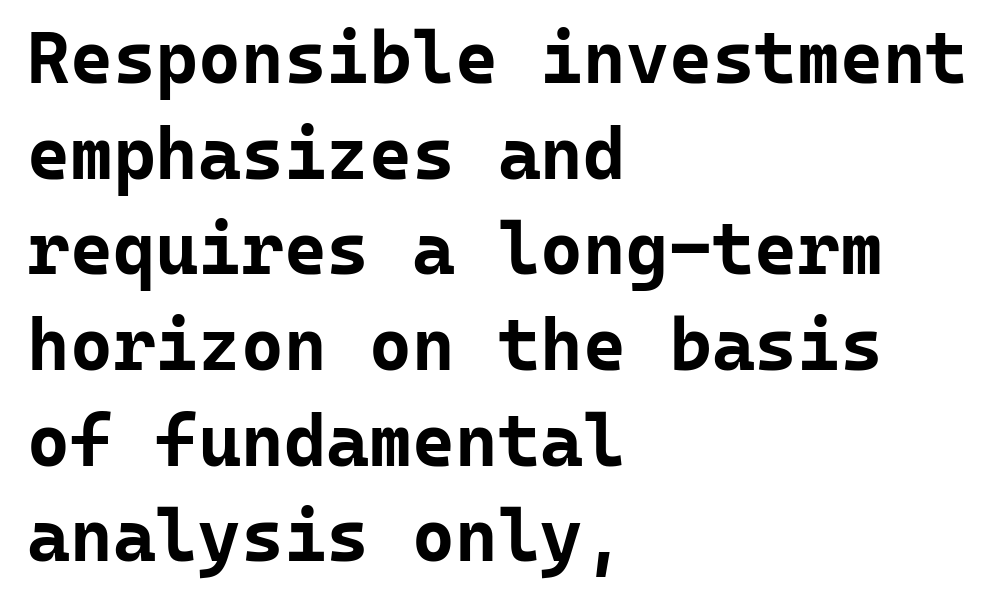
Compared with typical body copy, the letter spacing here is the same. The lines are quadded left. The font family rendered here belongs to the sans-serif group. Unlike italic type, these characters show no tilt at all.
